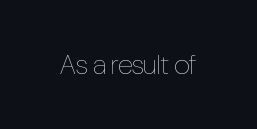
Q: Is the text bold? A: No.
Q: Is the text italic (slanted)? A: No, it is upright.
Q: Is the text underlined? A: No.
Q: Is the spacing between letters normal or unusually wide? A: Normal.
Q: Width (condensed, normal, or wide)? A: Condensed.
Q: Stroke contrast? A: Low.
Q: x-height? A: Medium.
Q: Monospaced? A: No.
